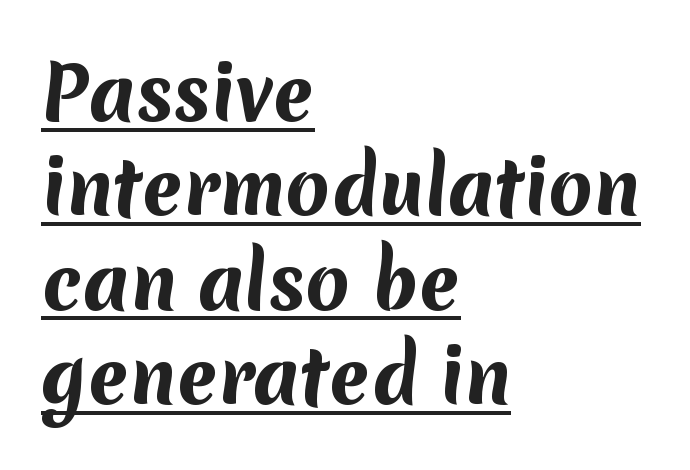
Q: Is the text bold? A: Yes.
Q: Is the typeface a serif or a sans-serif typeface? A: Sans-serif.
Q: Is the text underlined? A: Yes.
Q: How is the paragraph aligned? A: Left-aligned.
Q: Is the spacing between letters normal or unusually wide? A: Normal.
Q: Is the spacing between lines tight, normal or loose? A: Normal.
Q: Width (condensed, normal, or wide)? A: Normal.
Q: Stroke contrast? A: Medium.
Q: x-height? A: Medium.
Q: Monospaced? A: No.
